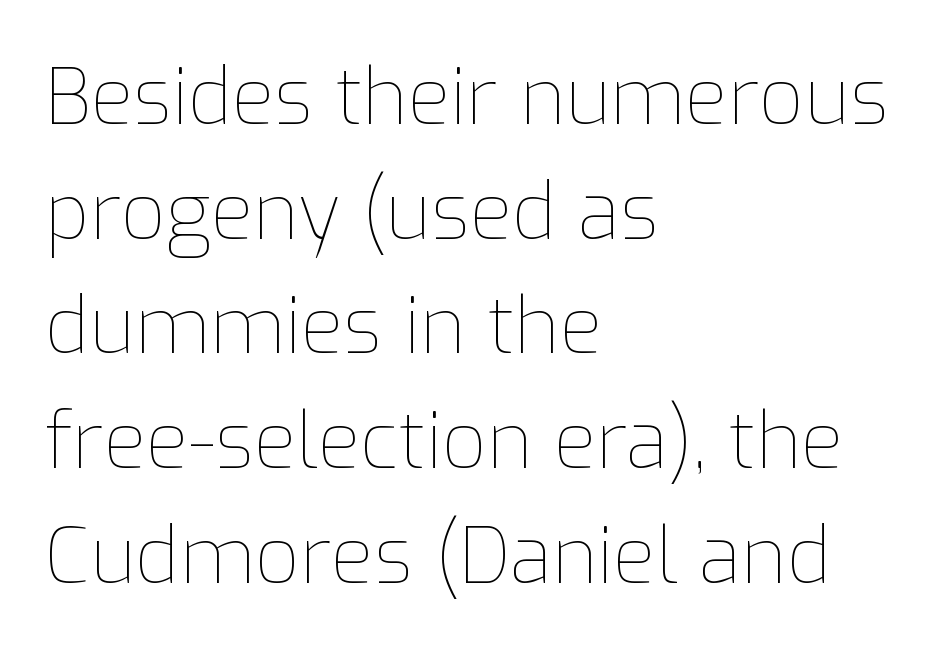
The glyphs are unaccompanied by any horizontal stroke below them. A typesetter would mark this as roman, not italic. The line-height multiplier appears to be the usual default. Compared with typical body copy, the letter spacing here is the same. A typesetter would call this proportional, since set widths differ per character.
